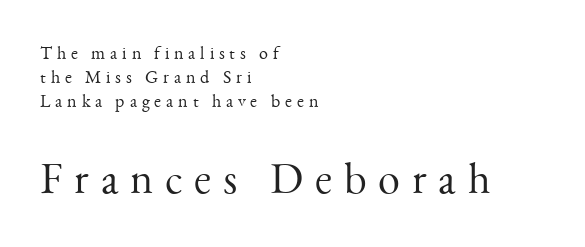
Q: Is the text bold? A: No.
Q: Is the text italic (slanted)? A: No, it is upright.
Q: Is the typeface a serif or a sans-serif typeface? A: Serif.
Q: Is the text underlined? A: No.
Q: How is the paragraph aligned? A: Left-aligned.
Q: Is the spacing between letters normal or unusually wide? A: Unusually wide.
Q: Is the spacing between lines tight, normal or loose? A: Normal.
Q: Which block of text is set in a larger size, the first (top) or the second (bottom)? A: The second (bottom) one.
Q: Width (condensed, normal, or wide)? A: Normal.
Q: Stroke contrast? A: Medium.
Q: x-height? A: Small.
Q: Monospaced? A: No.
